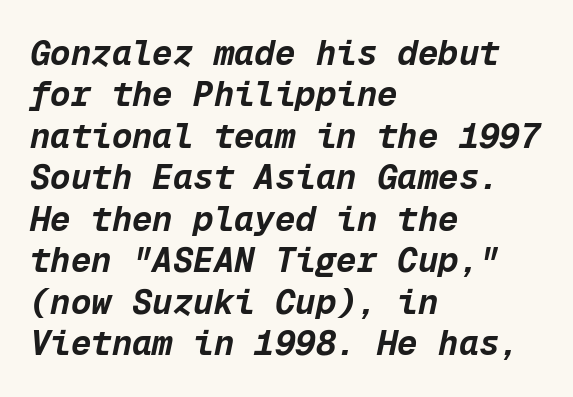
Q: Is the text bold? A: Yes.
Q: Is the text italic (slanted)? A: Yes, it leans right by about 12 degrees.
Q: Is the text underlined? A: No.
Q: How is the paragraph aligned? A: Left-aligned.
Q: Is the spacing between letters normal or unusually wide? A: Normal.
Q: Width (condensed, normal, or wide)? A: Normal.
Q: Stroke contrast? A: Low.
Q: x-height? A: Medium.
Q: Monospaced? A: Yes.
